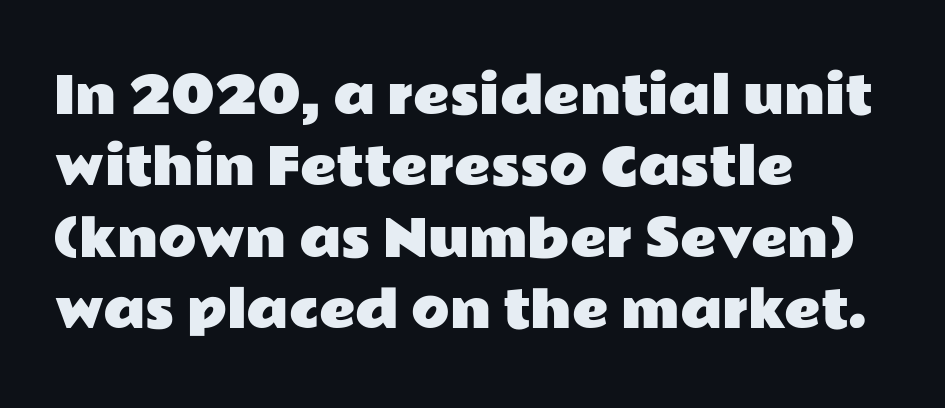
{"serif": "no", "italic": "no", "width": "wide", "stroke_contrast": "low", "x_height": "medium", "monospaced": "no", "underline": "no", "align": "left", "line_spacing": "normal", "line_spacing_ratio": 1.43, "letter_spacing": "normal", "letter_spacing_em": 0.0, "glyph_px": 50}
